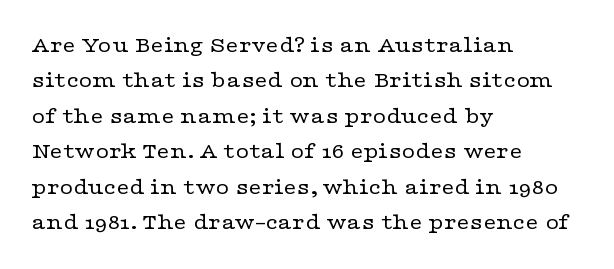
{"italic": "no", "bold": "no", "underline": "no", "align": "left", "line_spacing": "normal", "line_spacing_ratio": 1.54, "letter_spacing": "normal", "letter_spacing_em": 0.0, "glyph_px": 23}
